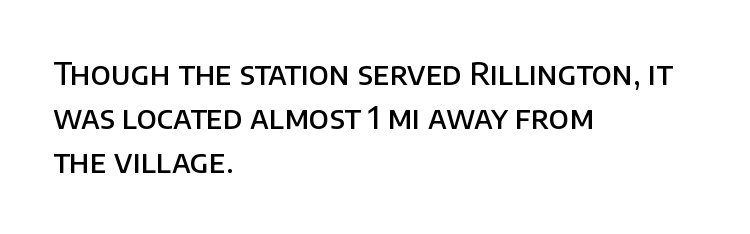
Does the weight exceed regular? Yes, but only to semibold. Every character sits straight up, as roman type does. Does the type have serifs? No, each stem ends abruptly. The paragraph shown leans on its left margin. Character widths vary here, with narrow letters taking less room than wide ones. The designer left line spacing at the default.
